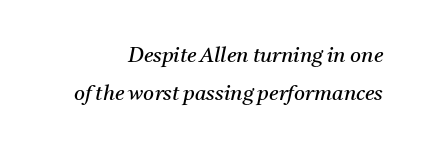
Q: Is the text bold? A: No.
Q: Is the text italic (slanted)? A: Yes, it leans right by about 11 degrees.
Q: Is the text underlined? A: No.
Q: How is the paragraph aligned? A: Right-aligned.
Q: Is the spacing between letters normal or unusually wide? A: Normal.
